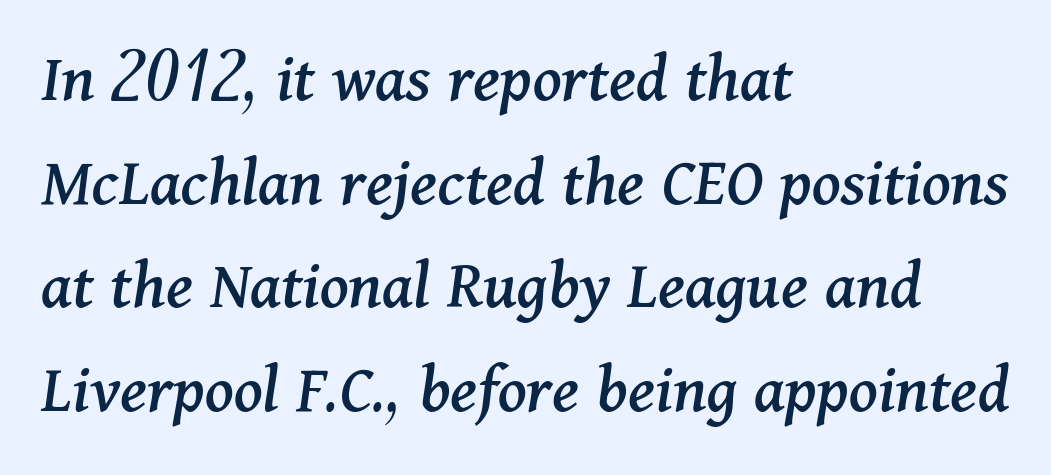
The image shows 71 px serif type, italic (leaning right); set left-aligned, normal line spacing (1.46x), normal letter spacing, not underlined; medium stroke contrast and a medium x-height.
